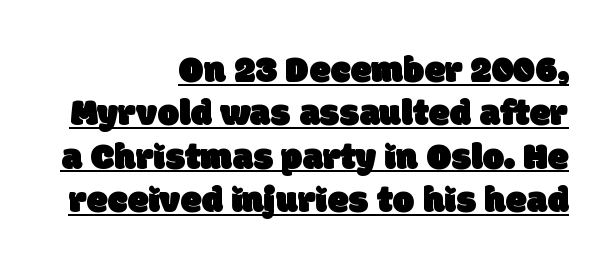
{"serif": "no", "width": "normal", "stroke_contrast": "low", "x_height": "large", "monospaced": "no", "underline": "yes", "align": "right", "line_spacing": "tight", "line_spacing_ratio": 1.14, "letter_spacing": "normal", "letter_spacing_em": 0.0, "glyph_px": 38}
